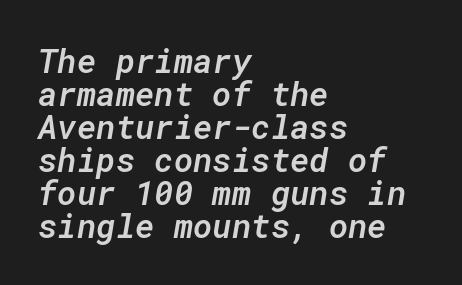
{"italic": "yes", "lean": "right", "slant_degrees": 10, "bold": "semi", "weight": "semibold", "width": "normal", "stroke_contrast": "low", "x_height": "medium", "monospaced": "yes", "underline": "no", "align": "left", "line_spacing": "tight", "line_spacing_ratio": 1.0, "letter_spacing": "normal", "letter_spacing_em": 0.0, "glyph_px": 33}
